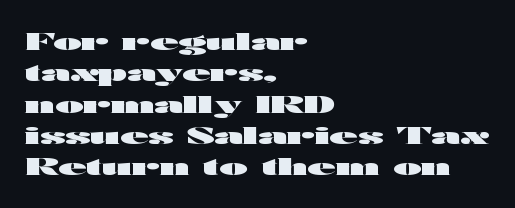
{"italic": "no", "bold": "yes", "underline": "no", "align": "left", "line_spacing": "normal", "line_spacing_ratio": 1.36, "letter_spacing": "normal", "letter_spacing_em": 0.0, "glyph_px": 23}
